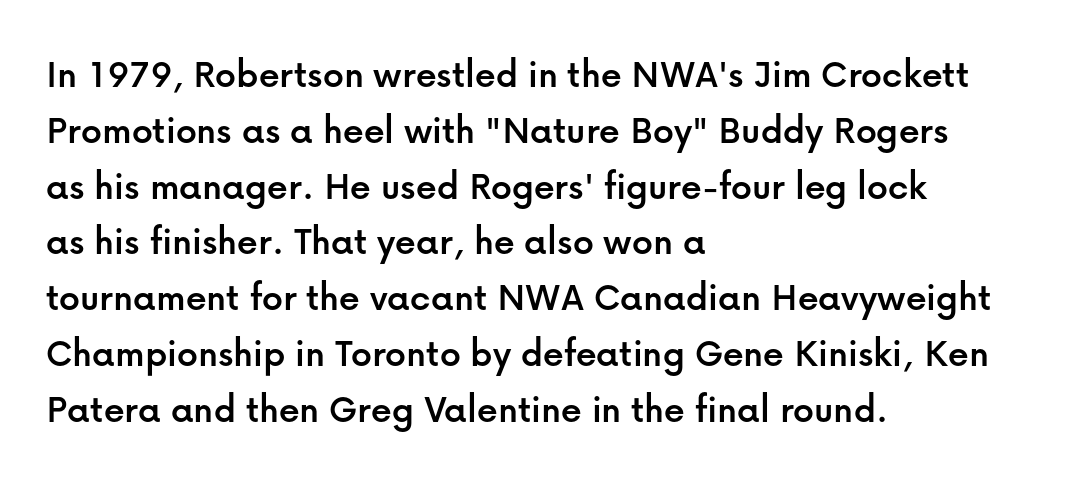
Is this a fixed-width face? No — the glyphs have proportional, varying widths. Line starts are locked; line ends wander. This block has exactly the height ordinary leading produces. Each letter's strokes conclude bluntly, with no projecting serifs. Bare-footed words on every line.
